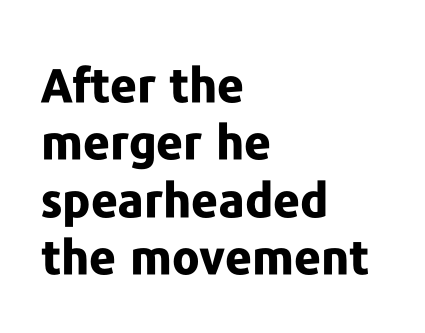
Q: Is the text bold? A: Yes.
Q: Is the text italic (slanted)? A: No, it is upright.
Q: Is the typeface a serif or a sans-serif typeface? A: Sans-serif.
Q: Is the text underlined? A: No.
Q: How is the paragraph aligned? A: Left-aligned.
Q: Is the spacing between letters normal or unusually wide? A: Normal.
Q: Width (condensed, normal, or wide)? A: Normal.
Q: Stroke contrast? A: Low.
Q: x-height? A: Medium.
Q: Monospaced? A: No.
